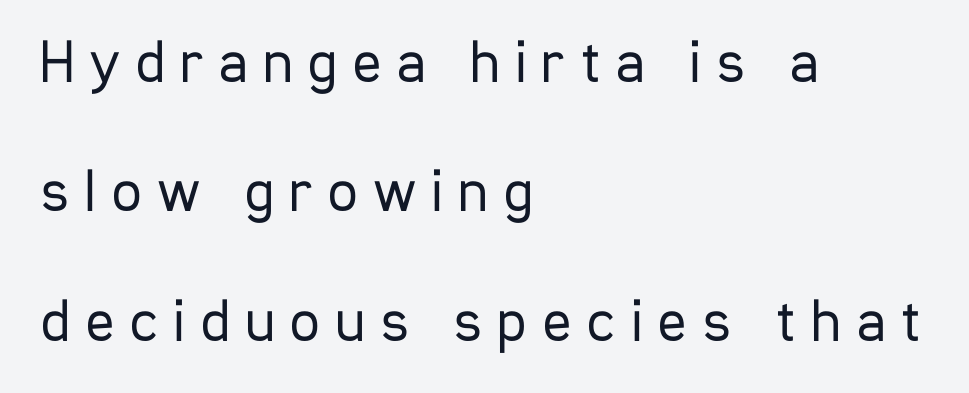
The image shows 61 px regular-weight, condensed sans-serif type, upright; set left-aligned, loose line spacing (2.12x), unusually wide letter spacing (+0.24 em), not underlined; low stroke contrast and a medium x-height.
